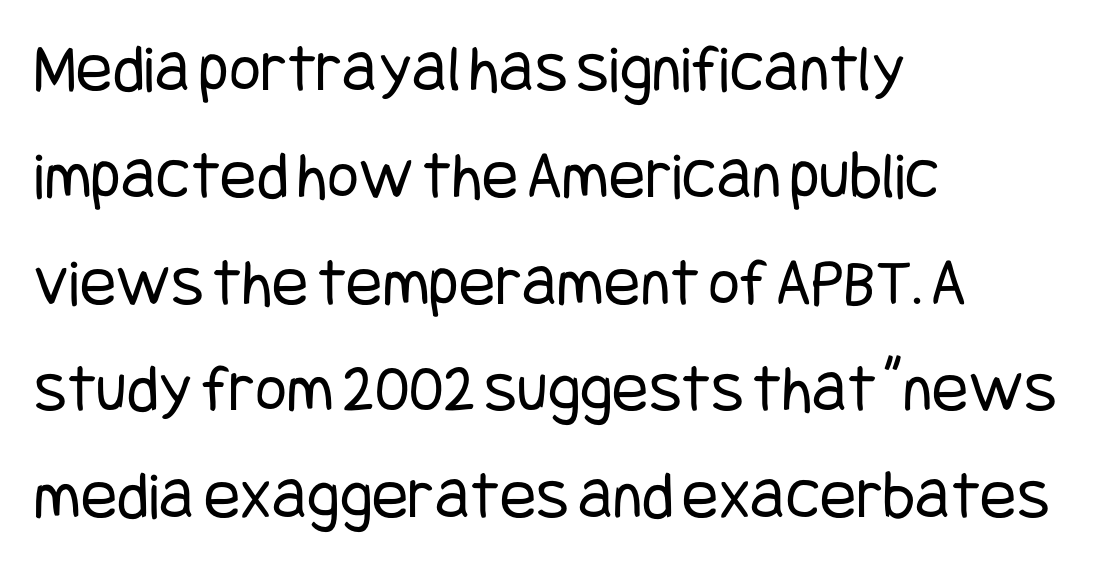
The image shows 68 px regular-weight, condensed sans-serif type, upright; set left-aligned, normal line spacing (1.57x), normal letter spacing, not underlined; low stroke contrast and a large x-height.
